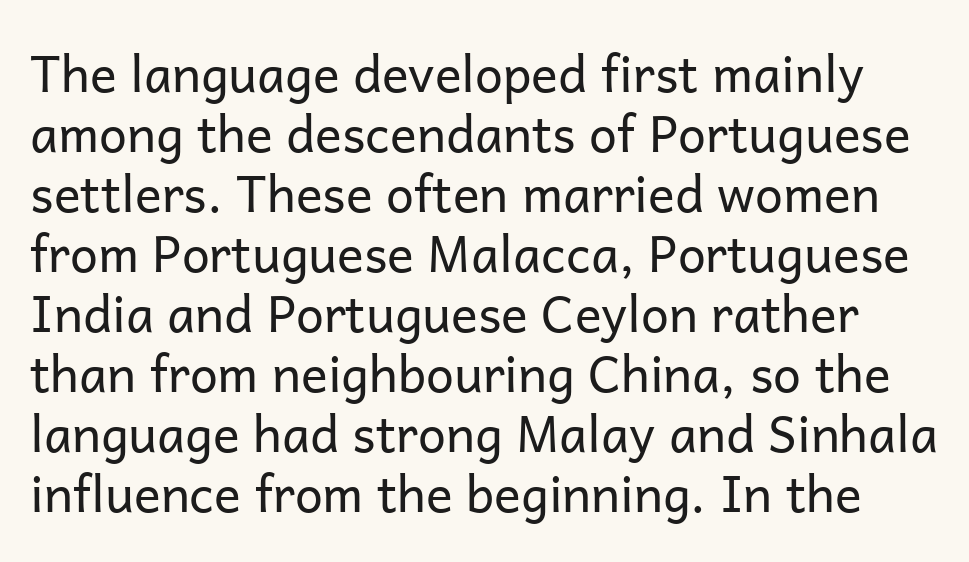
{"serif": "no", "italic": "no", "bold": "no", "weight": "regular", "width": "normal", "stroke_contrast": "low", "x_height": "medium", "monospaced": "no", "underline": "no", "line_spacing_ratio": 1.2, "letter_spacing": "normal", "letter_spacing_em": 0.0, "glyph_px": 50}
